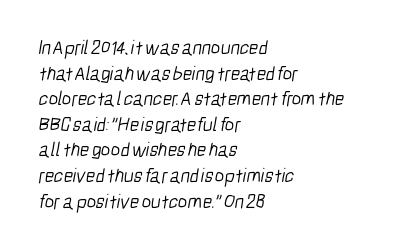
{"bold": "no", "underline": "no", "align": "left", "line_spacing": "normal", "line_spacing_ratio": 1.28, "letter_spacing": "normal", "letter_spacing_em": 0.0, "glyph_px": 20}
